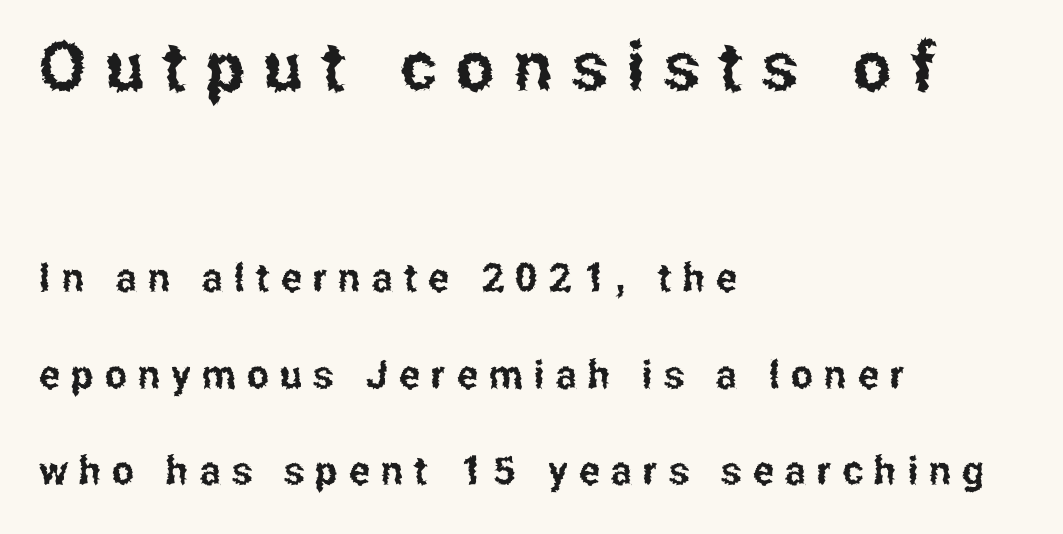
Words appear elongated and porous because spacing is wide. The rendering uses a large line-height, opening up the rows. The upper block of text is set noticeably larger than the block beneath it. Ordinary non-slanted type is in use.
